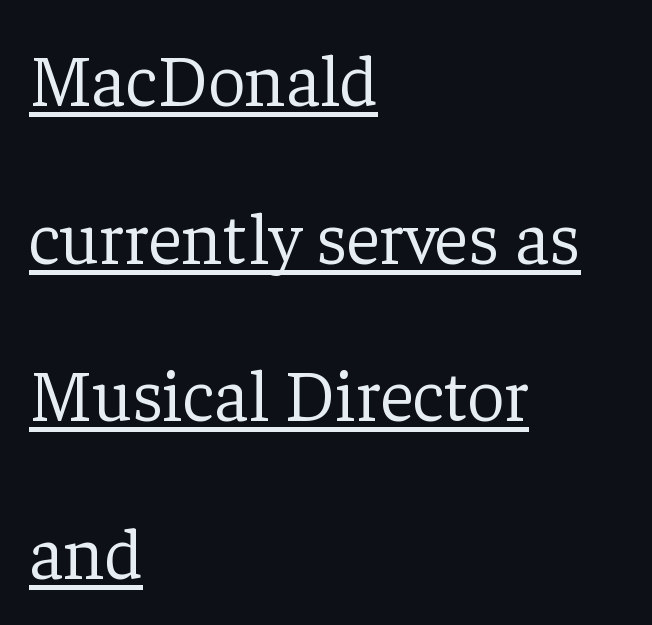
The strokes carry an ordinary text weight at most. Look at the tracking — it's just the regular setting, nothing added. Font category for this specimen: serif. Looks like regular typesetting: each glyph gets only the width it needs.
